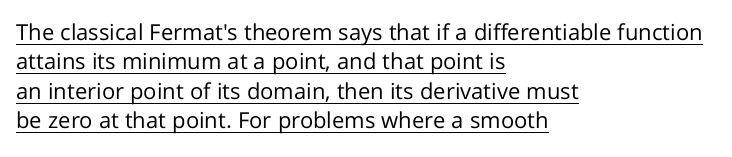
The image shows 22 px text type, upright; set left-aligned, normal line spacing (1.34x), normal letter spacing, underlined.
